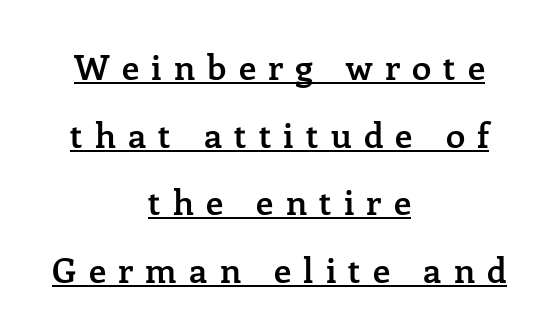
Q: Is the text bold? A: Semi-bold.
Q: Is the text italic (slanted)? A: No, it is upright.
Q: Is the typeface a serif or a sans-serif typeface? A: Serif.
Q: Is the text underlined? A: Yes.
Q: How is the paragraph aligned? A: Centered.
Q: Is the spacing between letters normal or unusually wide? A: Unusually wide.
Q: Is the spacing between lines tight, normal or loose? A: Loose.
Q: Width (condensed, normal, or wide)? A: Normal.
Q: Stroke contrast? A: Low.
Q: x-height? A: Medium.
Q: Monospaced? A: No.
